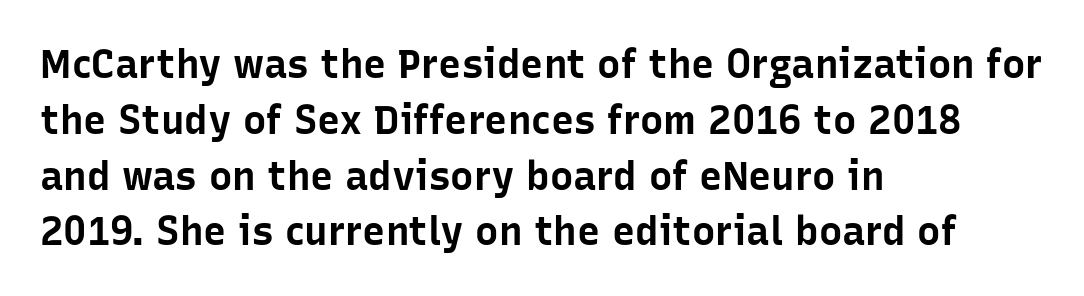
Q: Is the text bold? A: Yes.
Q: Is the text italic (slanted)? A: No, it is upright.
Q: Is the typeface a serif or a sans-serif typeface? A: Sans-serif.
Q: Is the text underlined? A: No.
Q: How is the paragraph aligned? A: Left-aligned.
Q: Is the spacing between letters normal or unusually wide? A: Normal.
Q: Is the spacing between lines tight, normal or loose? A: Normal.
Q: Width (condensed, normal, or wide)? A: Normal.
Q: Stroke contrast? A: Low.
Q: x-height? A: Medium.
Q: Monospaced? A: No.
